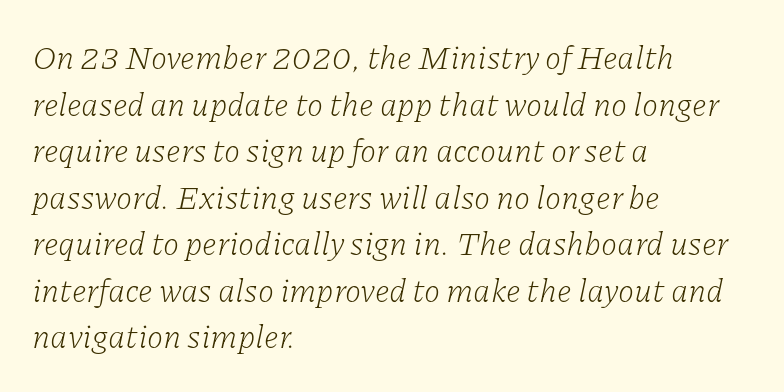
Glyph-to-glyph distance matches everyday printed text. The rendering uses natural spacing where letterforms have individual widths. The rendering anchors every line to the left-hand side. Observe the serifs anchoring each vertical stroke in this sample. This block has exactly the height ordinary leading produces.
